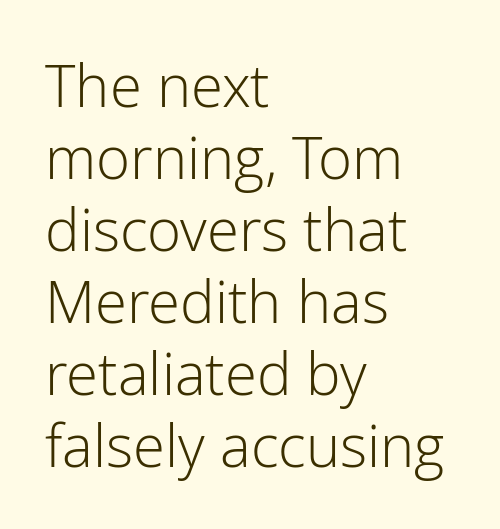
Q: Is the text bold? A: No.
Q: Is the text italic (slanted)? A: No, it is upright.
Q: Is the typeface a serif or a sans-serif typeface? A: Sans-serif.
Q: Is the text underlined? A: No.
Q: How is the paragraph aligned? A: Left-aligned.
Q: Is the spacing between letters normal or unusually wide? A: Normal.
Q: Width (condensed, normal, or wide)? A: Normal.
Q: Stroke contrast? A: Low.
Q: x-height? A: Medium.
Q: Monospaced? A: No.
